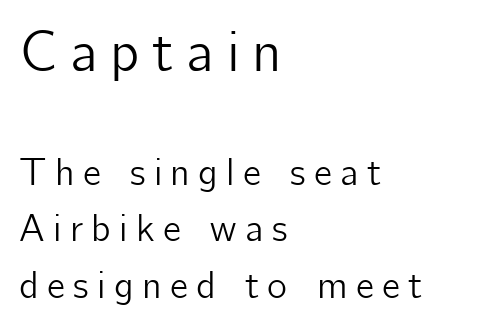
The image shows 57 px sans-serif type, upright; set left-aligned, normal line spacing (1.49x), unusually wide letter spacing (+0.22 em), not underlined; the first (top) block is 1.5x larger; low stroke contrast and a medium x-height.
